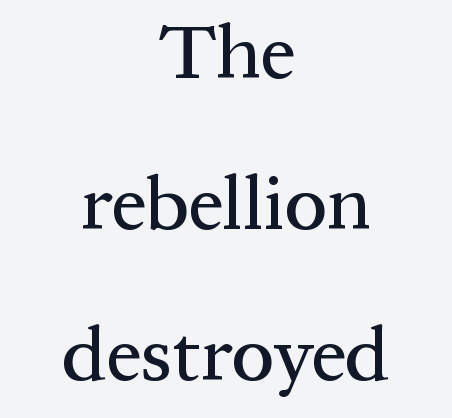
{"serif": "yes", "italic": "no", "width": "normal", "stroke_contrast": "medium", "x_height": "medium", "monospaced": "no", "underline": "no", "align": "center", "line_spacing": "loose", "line_spacing_ratio": 1.96, "letter_spacing": "normal", "letter_spacing_em": 0.0, "glyph_px": 77}
